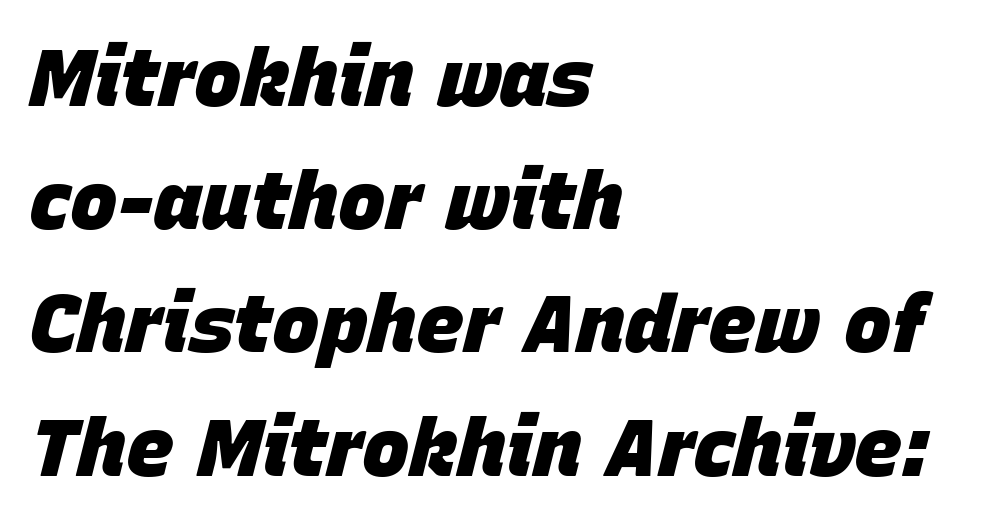
{"italic": "yes", "lean": "right", "slant_degrees": 15, "bold": "yes", "weight": "heavy", "width": "normal", "stroke_contrast": "low", "x_height": "large", "monospaced": "no", "underline": "no", "align": "left", "line_spacing": "normal", "line_spacing_ratio": 1.54, "letter_spacing": "normal", "letter_spacing_em": 0.0, "glyph_px": 80}
